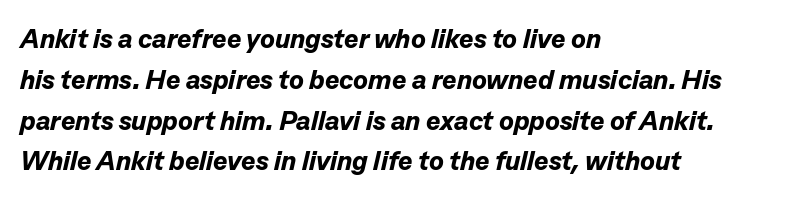
Q: Is the text bold? A: Yes.
Q: Is the text italic (slanted)? A: Yes, it leans right by about 13 degrees.
Q: Is the text underlined? A: No.
Q: How is the paragraph aligned? A: Left-aligned.
Q: Is the spacing between letters normal or unusually wide? A: Normal.
Q: Is the spacing between lines tight, normal or loose? A: Normal.
